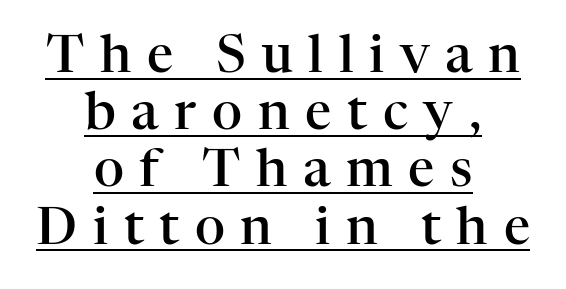
Q: Is the text bold? A: Semi-bold.
Q: Is the text italic (slanted)? A: No, it is upright.
Q: Is the typeface a serif or a sans-serif typeface? A: Serif.
Q: Is the text underlined? A: Yes.
Q: How is the paragraph aligned? A: Centered.
Q: Is the spacing between letters normal or unusually wide? A: Unusually wide.
Q: Is the spacing between lines tight, normal or loose? A: Tight.
Q: Width (condensed, normal, or wide)? A: Normal.
Q: Stroke contrast? A: High.
Q: x-height? A: Medium.
Q: Monospaced? A: No.
